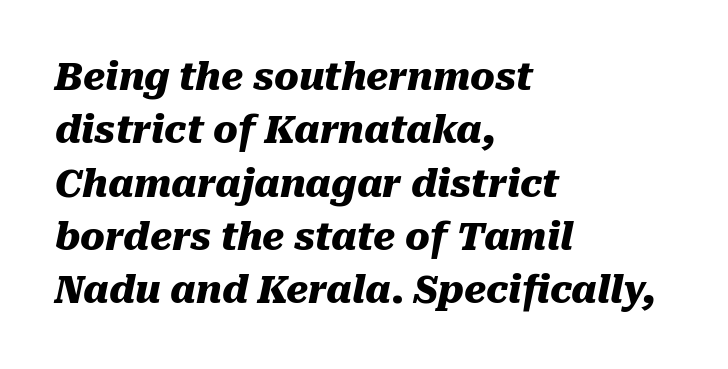
The rendering keeps characters at their native spacing. Heft: maximum for text — a bold. The rag falls on the right side of this text block. The face used here is proportionally spaced, like ordinary book or web type.
